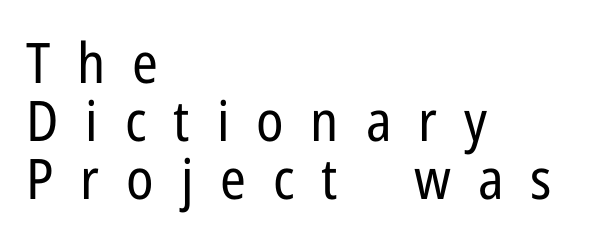
The image shows 56 px regular-weight, condensed sans-serif type, upright; set left-aligned, tight line spacing (1.04x), unusually wide letter spacing (+0.48 em), not underlined; low stroke contrast and a medium x-height.
